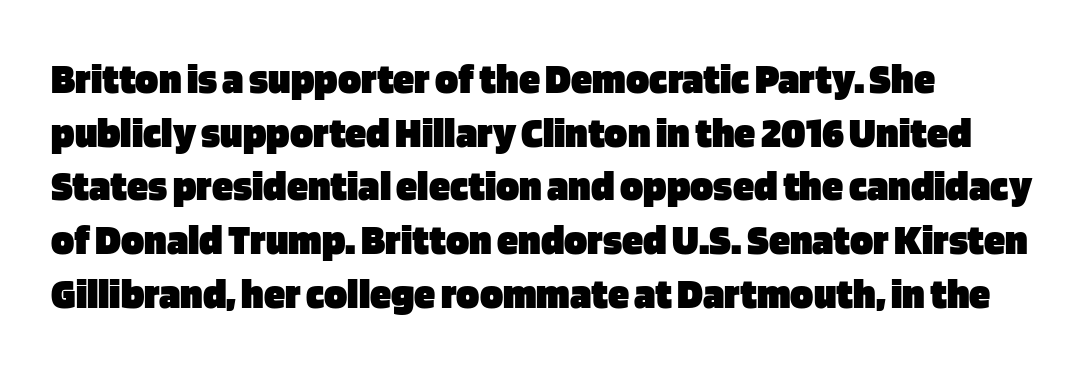
The image shows 43 px heavy sans-serif type, upright; set left-aligned, normal line spacing (1.25x), normal letter spacing, not underlined; low stroke contrast and a large x-height.
